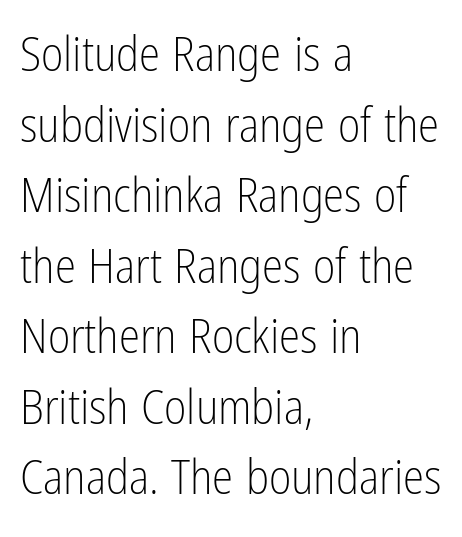
The image shows 48 px light, condensed sans-serif type, upright; set left-aligned, normal line spacing (1.47x), normal letter spacing, not underlined; low stroke contrast and a medium x-height.
